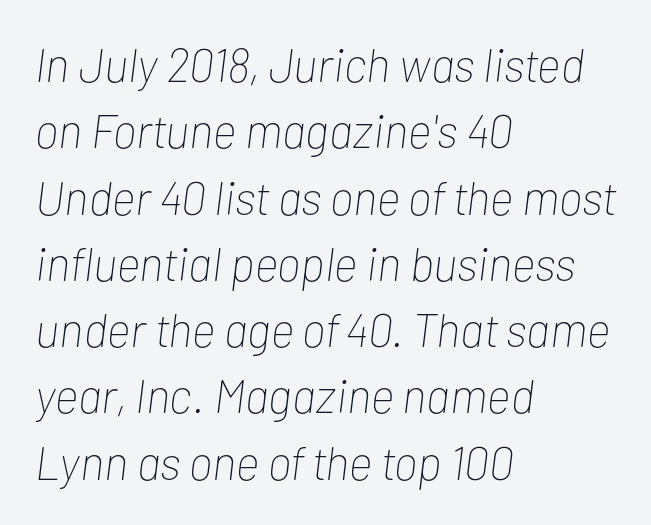
The horizontal fit of the characters is conventional and even. Character widths vary here, with narrow letters taking less room than wide ones. The passage is arranged the way most books set body copy — flush left. The space directly below the letters is spotless. The characters are drawn with everyday or finer stroke widths.
